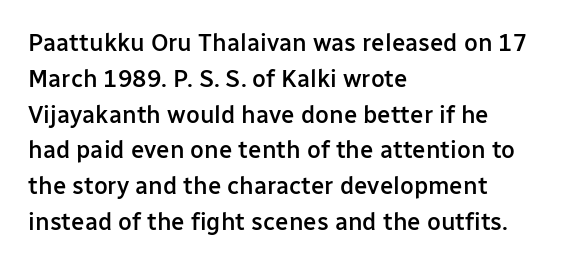
{"italic": "no", "bold": "semi", "underline": "no", "align": "left", "line_spacing": "normal", "line_spacing_ratio": 1.49, "letter_spacing": "normal", "letter_spacing_em": 0.0, "glyph_px": 24}
